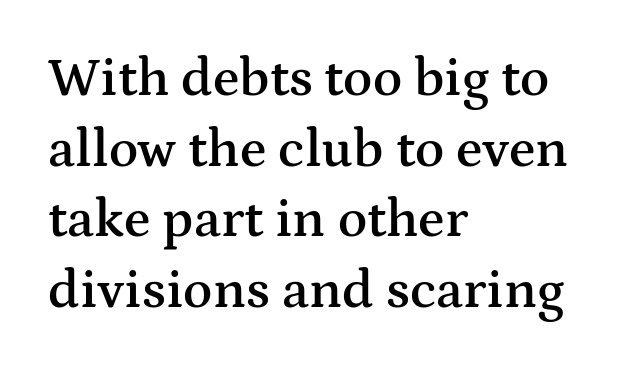
The image shows 54 px semibold, wide serif type, upright; set left-aligned, normal line spacing (1.31x), normal letter spacing, not underlined; medium stroke contrast and a medium x-height.
